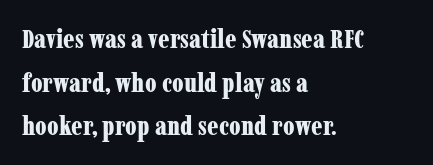
The image shows 27 px bold type, upright; set left-aligned, normal line spacing (1.62x), normal letter spacing, not underlined.
